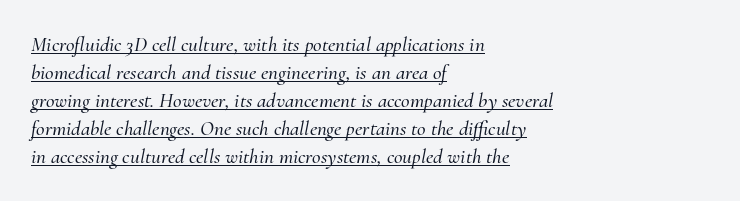
The image shows 21 px text type, italic (leaning right); set left-aligned, normal line spacing (1.33x), normal letter spacing, underlined.
